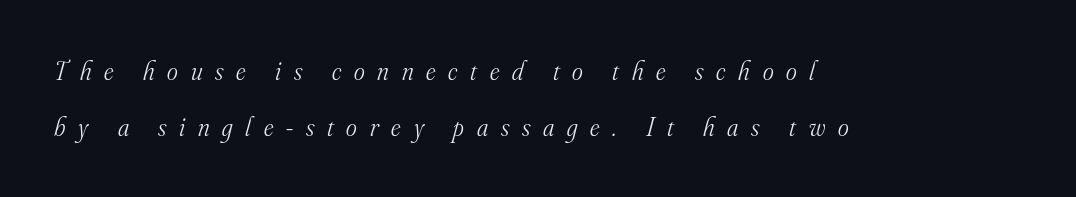
Stems and bowls with no extra thickness — not bold. Does the lettering tilt? It does — this is italic. Descenders are the only things crossing below the line. One glance says open: line gaps are wider than usual.
